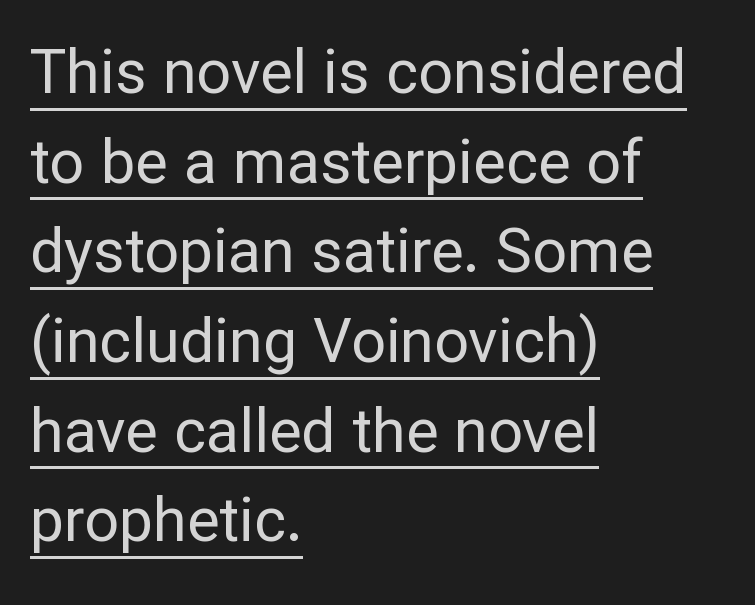
The image shows 61 px regular-weight sans-serif type, upright; set left-aligned, normal line spacing (1.47x), normal letter spacing, underlined; low stroke contrast and a medium x-height.
